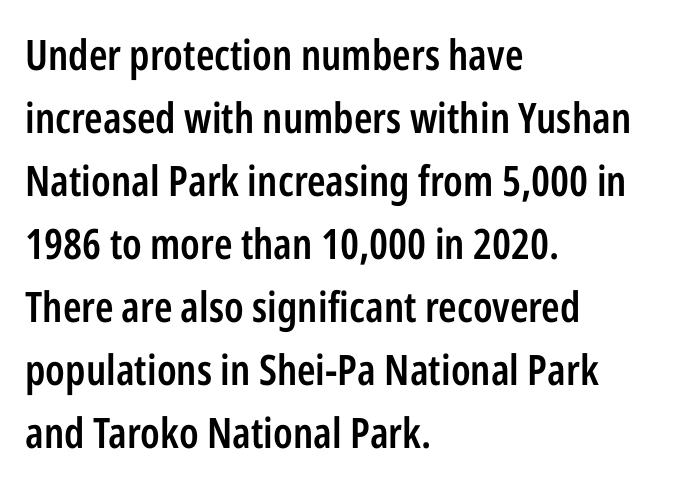
Q: Is the text bold? A: Semi-bold.
Q: Is the text italic (slanted)? A: No, it is upright.
Q: Is the typeface a serif or a sans-serif typeface? A: Sans-serif.
Q: Is the text underlined? A: No.
Q: How is the paragraph aligned? A: Left-aligned.
Q: Is the spacing between letters normal or unusually wide? A: Normal.
Q: Is the spacing between lines tight, normal or loose? A: Normal.
Q: Width (condensed, normal, or wide)? A: Condensed.
Q: Stroke contrast? A: Low.
Q: x-height? A: Medium.
Q: Monospaced? A: No.
